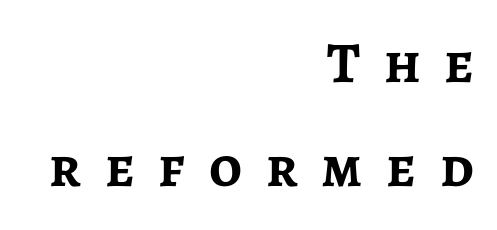
Q: Is the text bold? A: Yes.
Q: Is the text italic (slanted)? A: No, it is upright.
Q: Is the typeface a serif or a sans-serif typeface? A: Sans-serif.
Q: Is the text underlined? A: No.
Q: How is the paragraph aligned? A: Right-aligned.
Q: Is the spacing between letters normal or unusually wide? A: Unusually wide.
Q: Width (condensed, normal, or wide)? A: Normal.
Q: Stroke contrast? A: Low.
Q: x-height? A: Medium.
Q: Monospaced? A: No.
